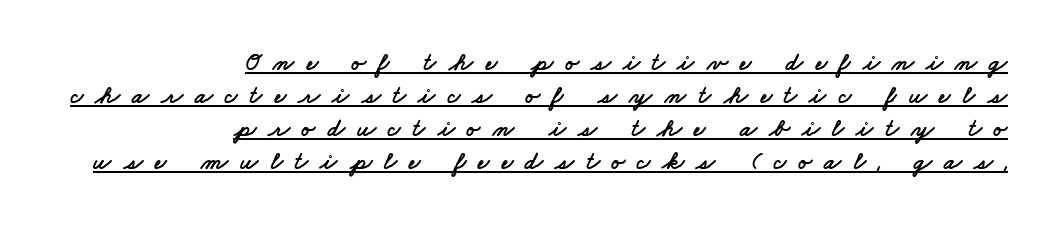
The image shows 25 px text type; set right-aligned, normal line spacing (1.32x), unusually wide letter spacing (+0.49 em), underlined.
